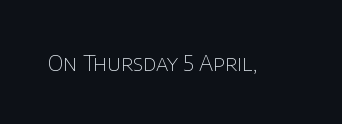
The space directly below the letters is spotless. Quick note: not italic, upright. The line texture is even and compact thanks to regular tracking. These glyphs show unthickened strokes, regular width or finer.
